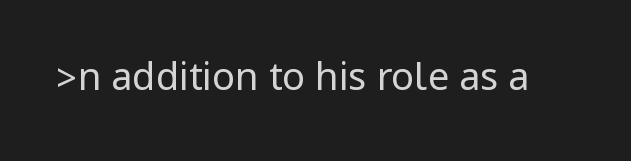
{"serif": "no", "italic": "no", "bold": "no", "weight": "regular", "width": "condensed", "stroke_contrast": "low", "underline": "no", "letter_spacing": "normal", "letter_spacing_em": 0.0, "glyph_px": 38}
